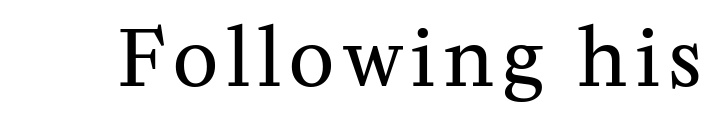
Summary of weight: not heavy and not bold. Any mark beneath the type? The region is blank. The typography opts for an upright posture over an oblique one. A typesetter would call this proportional, since set widths differ per character. The designer went with a serif here, giving each stem small feet.
